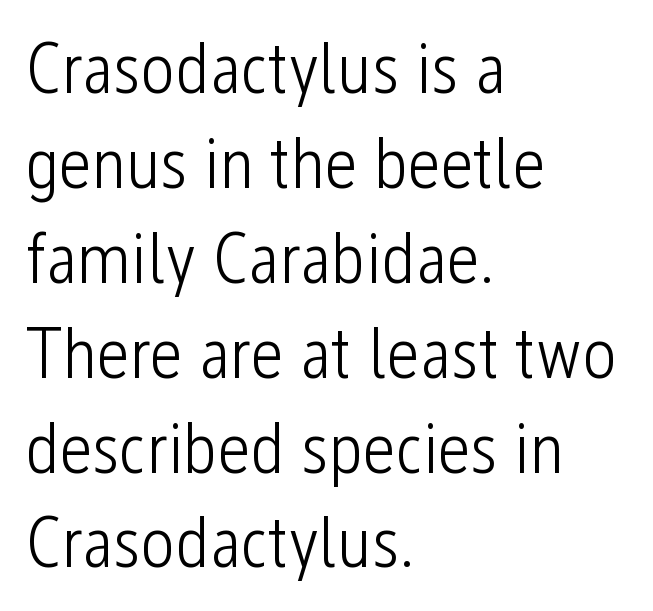
Q: Is the text bold? A: No.
Q: Is the text italic (slanted)? A: No, it is upright.
Q: Is the typeface a serif or a sans-serif typeface? A: Sans-serif.
Q: Is the text underlined? A: No.
Q: How is the paragraph aligned? A: Left-aligned.
Q: Is the spacing between letters normal or unusually wide? A: Normal.
Q: Is the spacing between lines tight, normal or loose? A: Normal.
Q: Width (condensed, normal, or wide)? A: Condensed.
Q: Stroke contrast? A: Low.
Q: x-height? A: Medium.
Q: Monospaced? A: No.
